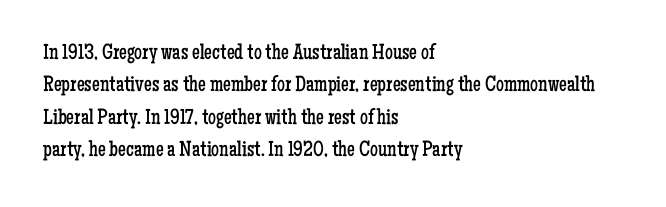
Does extra space separate the letters? No, they use regular spacing. Compared with a typical body face, this is equally light or lighter still. Casual observation: everything's shoved over to the left. This sample keeps an unexceptional amount of space between lines.
